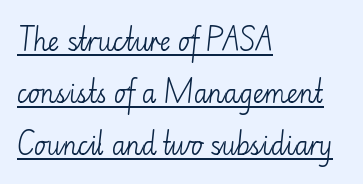
The typesetter has applied underlining to the passage shown. The font is comparable to plain body text, perhaps lighter. The type is set solid horizontally, with unmodified tracking. Summary of vertical rhythm: relaxed, with wide interline spacing. The passage is arranged the way most books set body copy — flush left.
